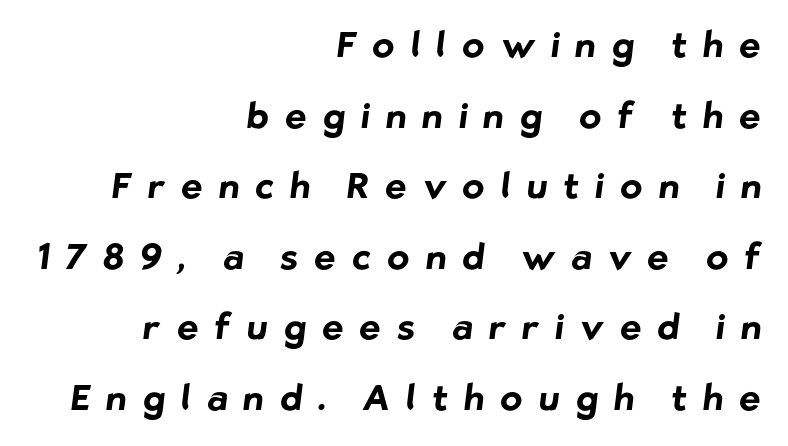
Each new line begins a long way beneath the previous one. In terms of weight, the rendering is a true, heavy bold. Words float on clear page, feet unadorned. Character widths vary here, with narrow letters taking less room than wide ones. The compositor pushed each line to the right boundary. Glyph-to-glyph distance is far greater than everyday printed text.
